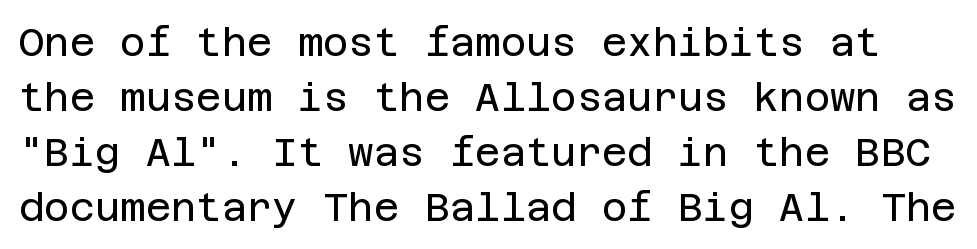
Note: no serifs on the glyphs. Letters rest on an invisible, unmarked baseline. The vertical gap from one line to the next is medium. What stands out about the letter spacing? Nothing — it is the standard amount.
